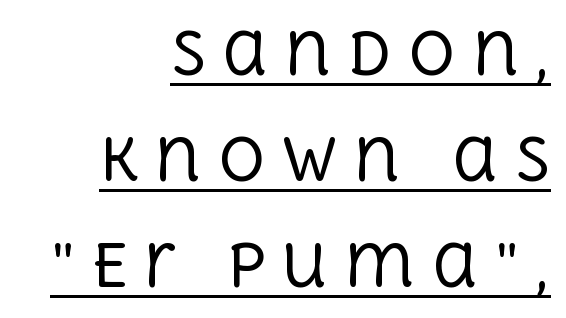
The image shows 58 px regular-weight serif type, upright; set right-aligned, line spacing 1.83x, unusually wide letter spacing (+0.28 em), underlined; a large x-height.
